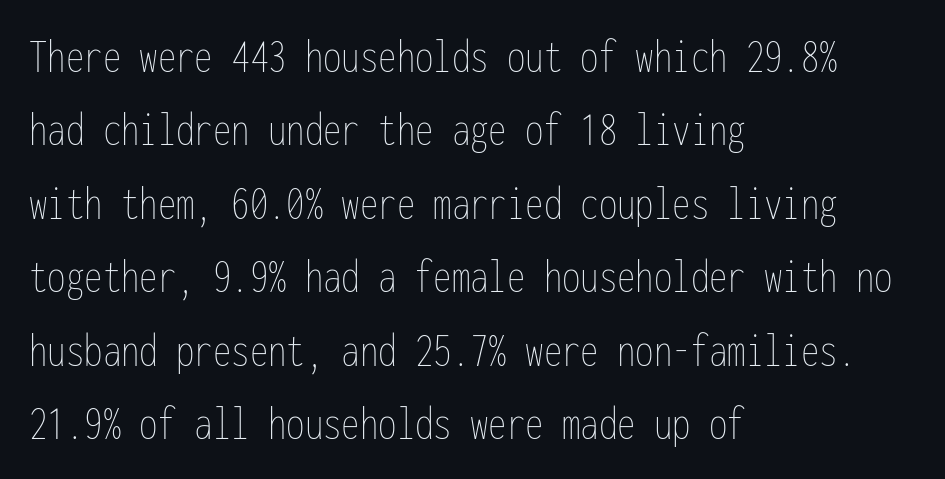
Nobody touched the tracking dial on this one. Just letters on the line, the space beneath them empty. It's the straight-up-and-down kind of type. The text block is weighted toward the left margin, trailing off unevenly rightward. Looks like terminal output: every glyph gets an equal slot. No chunkiness to these letters — they're not bold.
